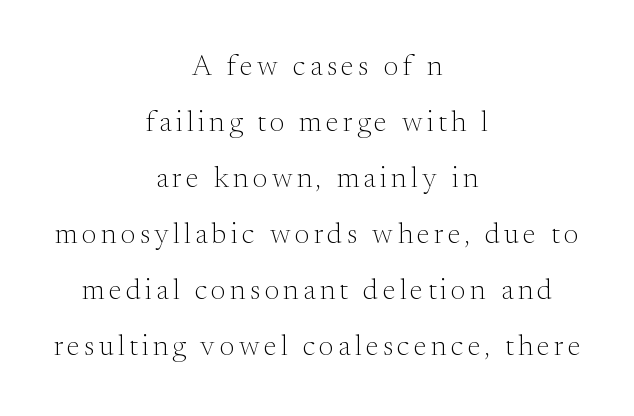
Q: Is the text bold? A: No.
Q: Is the text italic (slanted)? A: No, it is upright.
Q: Is the typeface a serif or a sans-serif typeface? A: Serif.
Q: Is the text underlined? A: No.
Q: How is the paragraph aligned? A: Centered.
Q: Is the spacing between lines tight, normal or loose? A: Loose.
Q: Width (condensed, normal, or wide)? A: Normal.
Q: Stroke contrast? A: Medium.
Q: x-height? A: Small.
Q: Monospaced? A: No.
